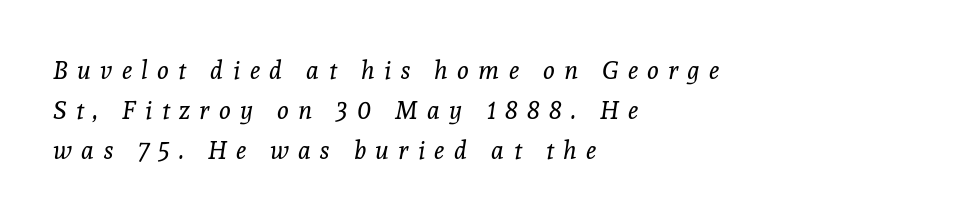
Would a proofreader flag this as italicized? Yes. In terms of letterspacing, this is a distinctly airy, spread setting. The strokes carry an ordinary text weight at most. The lines sit at an ordinary, default distance from one another. A student would call this left alignment; a typographer would say flush left, rag right.
